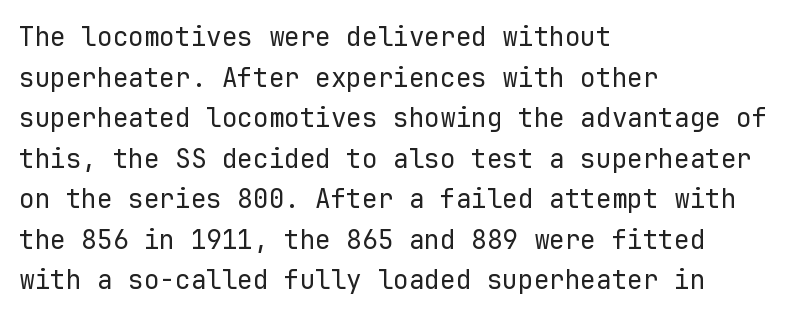
Q: Is the text bold? A: No.
Q: Is the text italic (slanted)? A: No, it is upright.
Q: Is the text underlined? A: No.
Q: How is the paragraph aligned? A: Left-aligned.
Q: Is the spacing between letters normal or unusually wide? A: Normal.
Q: Is the spacing between lines tight, normal or loose? A: Normal.
